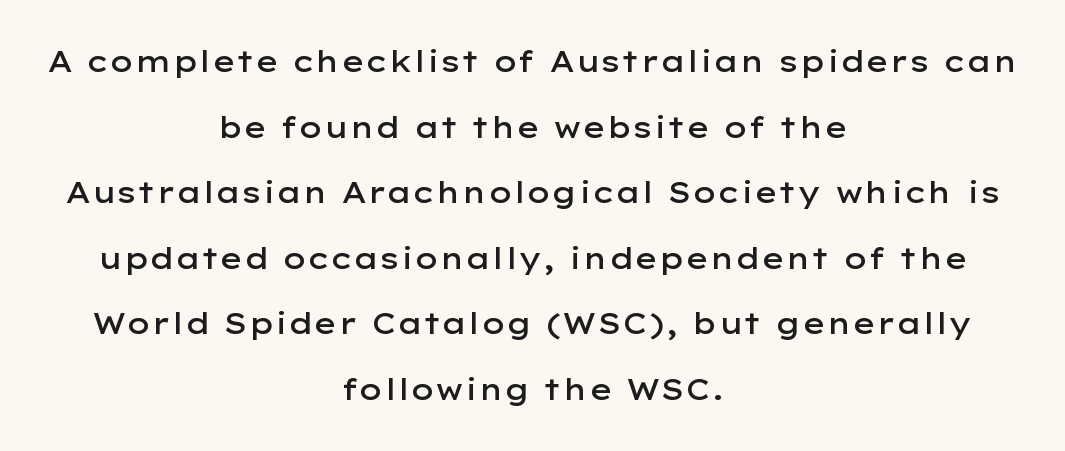
{"serif": "no", "italic": "no", "bold": "semi", "weight": "semibold", "width": "wide", "stroke_contrast": "low", "x_height": "medium", "monospaced": "no", "underline": "no", "align": "center", "line_spacing": "loose", "line_spacing_ratio": 2.26, "letter_spacing": "normal", "letter_spacing_em": 0.0, "glyph_px": 29}
